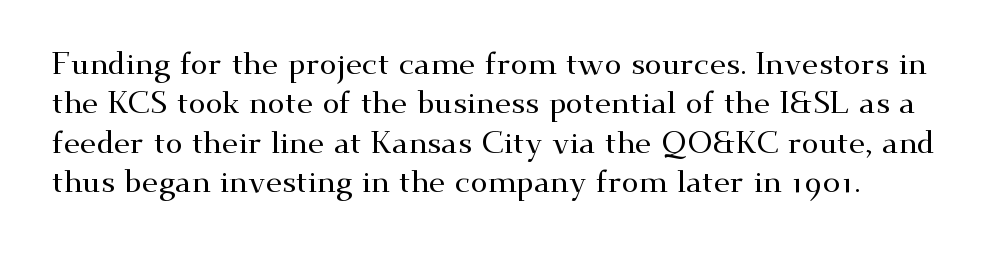
{"serif": "yes", "italic": "no", "width": "wide", "stroke_contrast": "medium", "x_height": "small", "monospaced": "no", "underline": "no", "align": "left", "line_spacing": "normal", "line_spacing_ratio": 1.27, "letter_spacing": "normal", "letter_spacing_em": 0.0, "glyph_px": 31}
